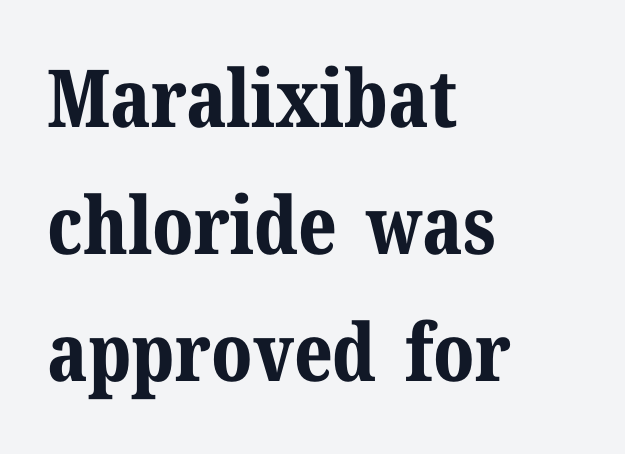
Each word holds together tightly as a unit, with standard inter-letter gaps. Unlike a clean sans, this face finishes its strokes with serifs. No italicization has been applied; the sample stays upright. You'd pick this weight for a headline — it's a proper bold. Clear beneath every line of the passage.
